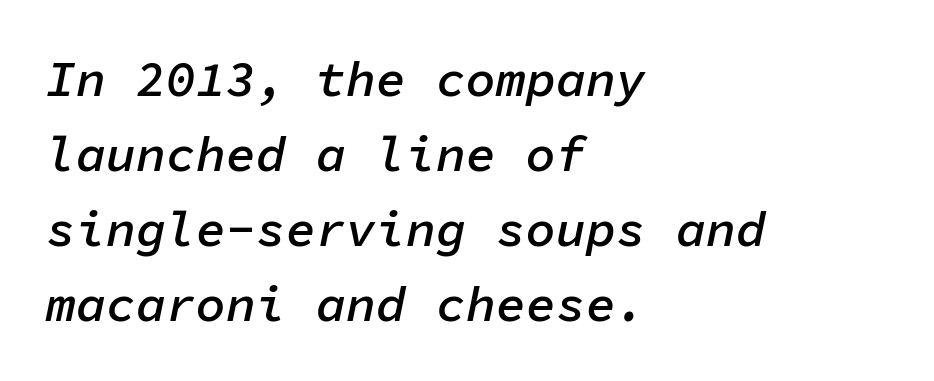
{"italic": "yes", "lean": "right", "slant_degrees": 11, "bold": "semi", "weight": "semibold", "width": "normal", "stroke_contrast": "low", "x_height": "medium", "monospaced": "yes", "underline": "no", "align": "left", "line_spacing": "normal", "line_spacing_ratio": 1.5, "letter_spacing": "normal", "letter_spacing_em": 0.0, "glyph_px": 50}
